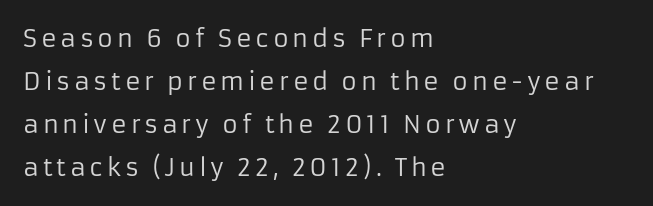
{"italic": "no", "bold": "no", "underline": "no", "align": "left", "line_spacing_ratio": 1.79, "glyph_px": 24}
